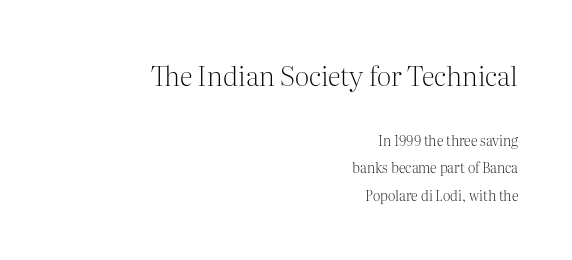
The image shows 27 px text type, upright; set right-aligned, loose line spacing (1.97x), normal letter spacing, not underlined; the first (top) block is 1.93x larger.
